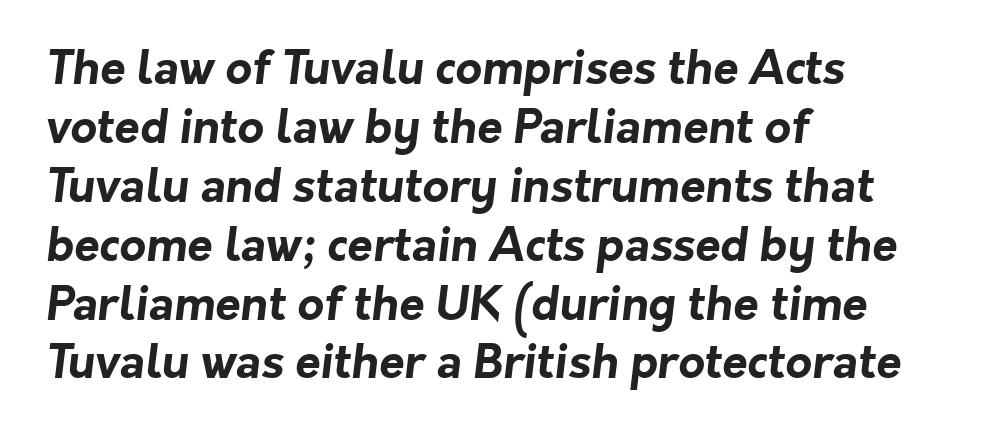
Q: Is the text bold? A: Yes.
Q: Is the typeface a serif or a sans-serif typeface? A: Sans-serif.
Q: Is the text underlined? A: No.
Q: How is the paragraph aligned? A: Left-aligned.
Q: Is the spacing between letters normal or unusually wide? A: Normal.
Q: Is the spacing between lines tight, normal or loose? A: Normal.
Q: Width (condensed, normal, or wide)? A: Normal.
Q: Stroke contrast? A: Low.
Q: x-height? A: Medium.
Q: Monospaced? A: No.
